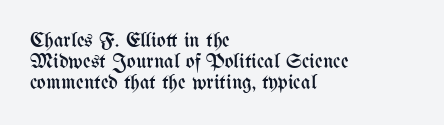
This is not heavy type; no bold has been used. The block of text is dense from top to bottom, with scant space between rows. Designer's note — italics off, roman on. Caption: standard tracking, unaltered. Rule under the text: the space is simply empty.
